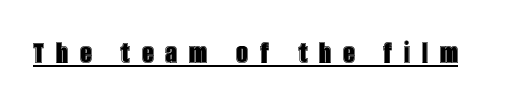
The typography opts for an upright posture over an oblique one. The string is rendered with underlining switched on. Think of a printed novel: that variable character pitch is what you see here. Tracking value appears strongly positive — letters spread wide.
